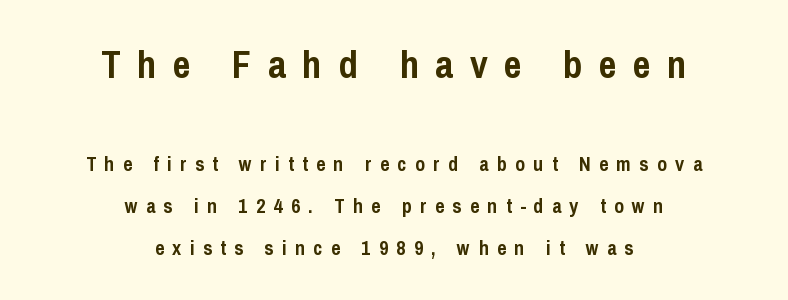
The face used here is proportionally spaced, like ordinary book or web type. These lines are centered, leaving both edges ragged. Tall strokes in this sample are plumb rather than angled. These lines are composed in type without serifs. Large over small — that's the arrangement of the two blocks here. Strong, thick strokes mark this as bold type.
